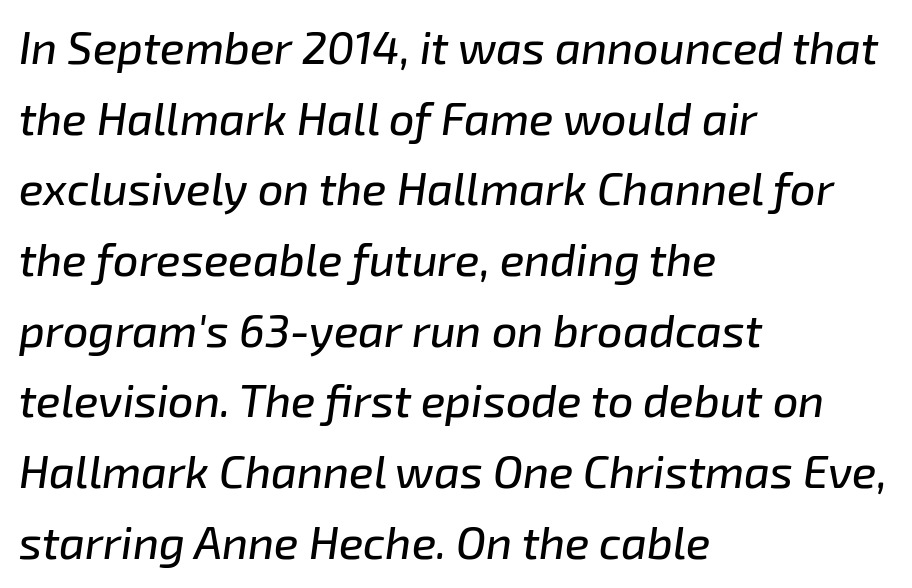
Check under the words: just untouched page. Spacing verdict: proportional, widths tailored to each character. The ragged edge is on the right, which tells us the setting is flush left. Would a proofreader flag this as italicized? Yes.
